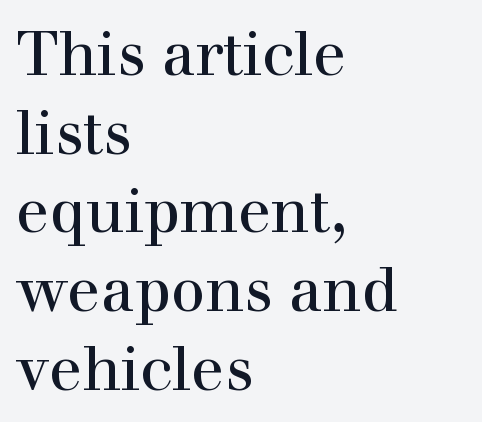
{"serif": "yes", "italic": "no", "width": "normal", "x_height": "medium", "monospaced": "no", "underline": "no", "align": "left", "line_spacing": "normal", "line_spacing_ratio": 1.29, "letter_spacing": "normal", "letter_spacing_em": 0.0, "glyph_px": 61}
